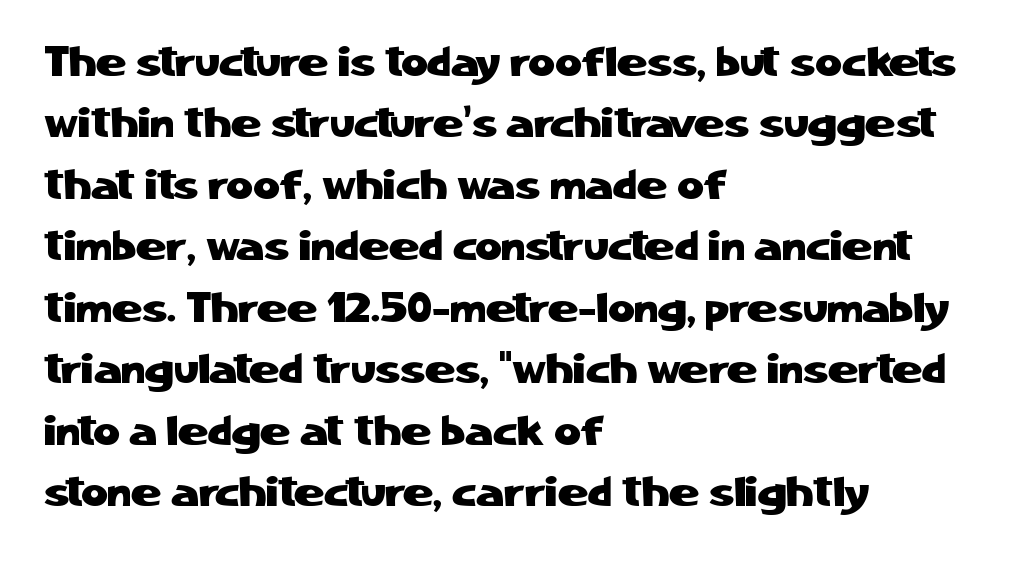
Q: Is the text italic (slanted)? A: No, it is upright.
Q: Is the typeface a serif or a sans-serif typeface? A: Sans-serif.
Q: Is the text underlined? A: No.
Q: How is the paragraph aligned? A: Left-aligned.
Q: Is the spacing between letters normal or unusually wide? A: Normal.
Q: Is the spacing between lines tight, normal or loose? A: Normal.
Q: Width (condensed, normal, or wide)? A: Normal.
Q: Stroke contrast? A: Low.
Q: x-height? A: Medium.
Q: Monospaced? A: No.
